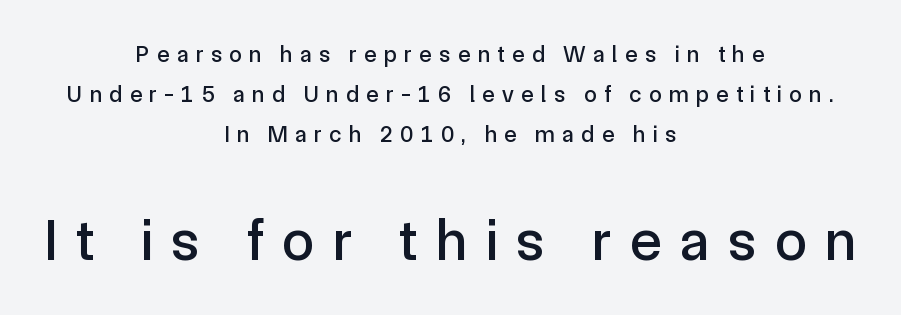
{"serif": "no", "italic": "no", "width": "normal", "x_height": "medium", "monospaced": "no", "underline": "no", "align": "center", "line_spacing_ratio": 1.74, "letter_spacing": "wide", "letter_spacing_em": 0.32, "larger_block": "second", "size_ratio": 2.52, "glyph_px": 58}
